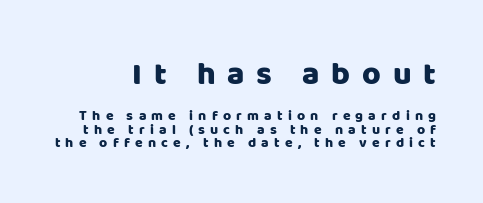
The image shows 32 px sans-serif type, upright; set tight line spacing (0.98x), unusually wide letter spacing (+0.37 em), not underlined; the first (top) block is 2.29x larger; low stroke contrast and a large x-height.
